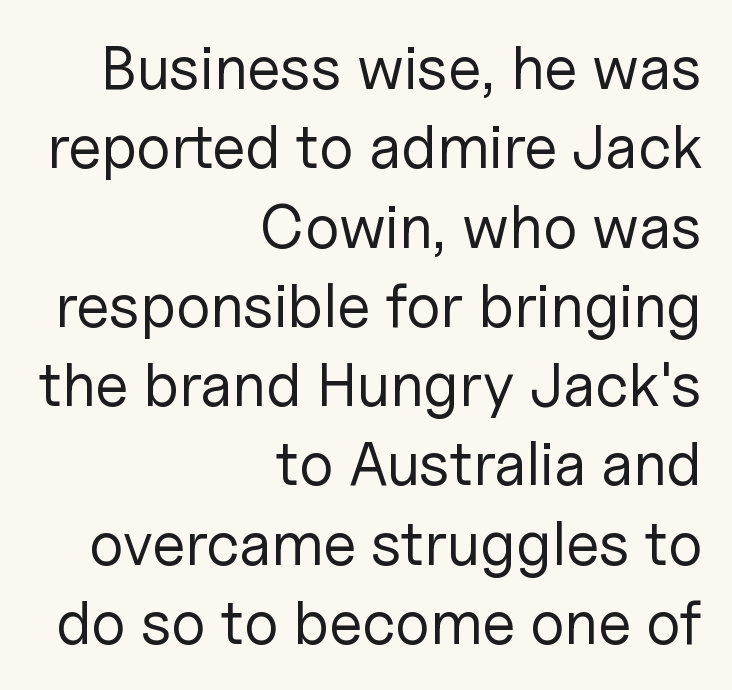
Q: Is the text bold? A: No.
Q: Is the text italic (slanted)? A: No, it is upright.
Q: Is the typeface a serif or a sans-serif typeface? A: Sans-serif.
Q: Is the text underlined? A: No.
Q: How is the paragraph aligned? A: Right-aligned.
Q: Is the spacing between letters normal or unusually wide? A: Normal.
Q: Is the spacing between lines tight, normal or loose? A: Normal.
Q: Width (condensed, normal, or wide)? A: Normal.
Q: Stroke contrast? A: Low.
Q: x-height? A: Medium.
Q: Monospaced? A: No.
